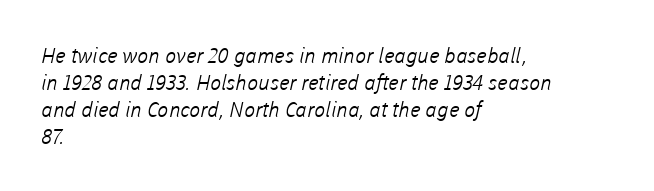
{"bold": "no", "underline": "no", "align": "left", "line_spacing": "normal", "line_spacing_ratio": 1.28, "letter_spacing": "normal", "letter_spacing_em": 0.0, "glyph_px": 21}
